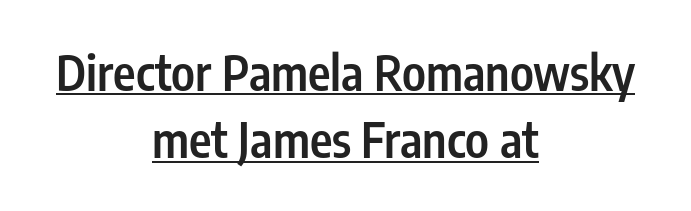
{"serif": "no", "italic": "no", "bold": "semi", "weight": "semibold", "width": "condensed", "stroke_contrast": "low", "x_height": "medium", "monospaced": "no", "underline": "yes", "align": "center", "line_spacing": "normal", "line_spacing_ratio": 1.4, "letter_spacing": "normal", "letter_spacing_em": 0.0, "glyph_px": 48}
